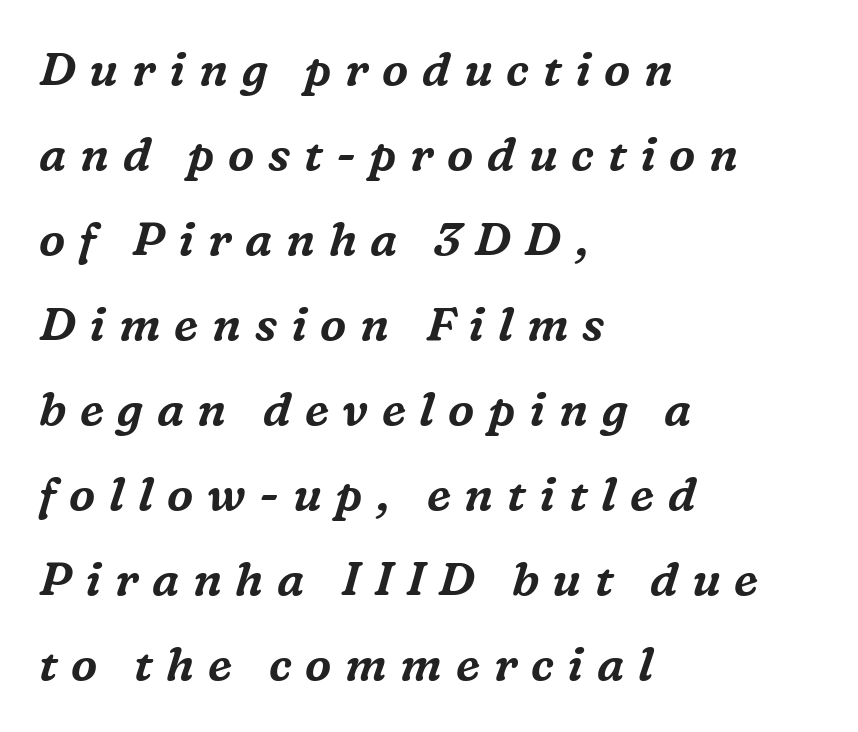
{"serif": "yes", "italic": "yes", "lean": "right", "slant_degrees": 16, "width": "normal", "stroke_contrast": "medium", "x_height": "medium", "monospaced": "no", "underline": "no", "align": "left", "line_spacing_ratio": 1.81, "letter_spacing": "wide", "letter_spacing_em": 0.29, "glyph_px": 47}
